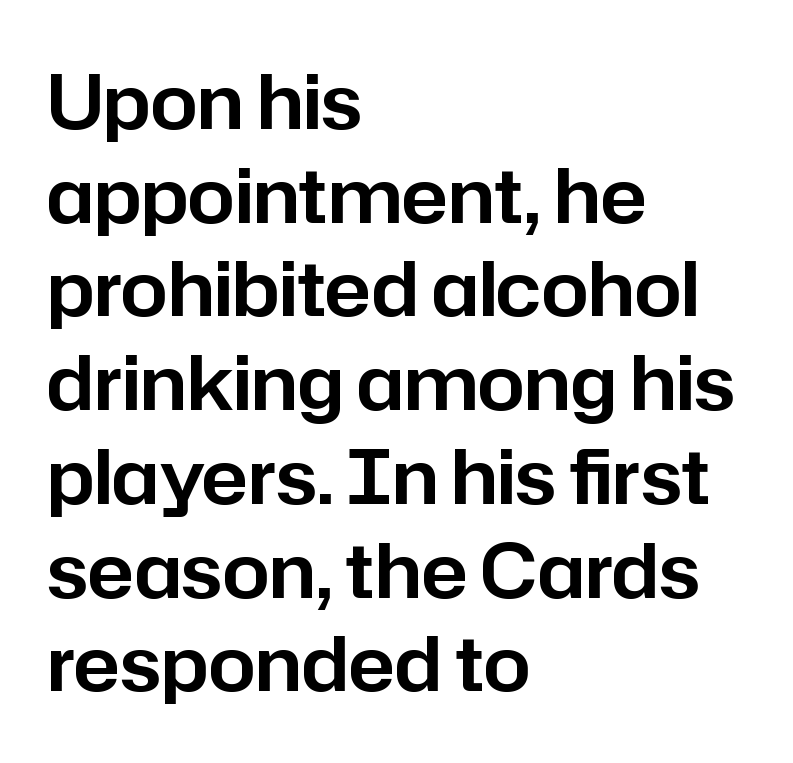
A clean baseline with only descenders dipping below it. No italicization has been applied; the sample stays upright. Is this a fixed-width face? No — the glyphs have proportional, varying widths. Default kerning and tracking; the words read as compact shapes. One-word summary of the alignment: left.
